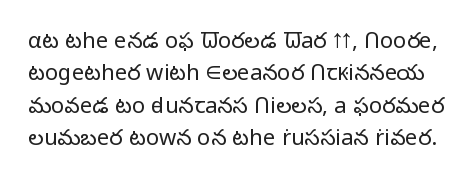
{"italic": "no", "bold": "no", "underline": "no", "line_spacing": "normal", "line_spacing_ratio": 1.47, "letter_spacing": "normal", "letter_spacing_em": 0.0, "glyph_px": 22}
